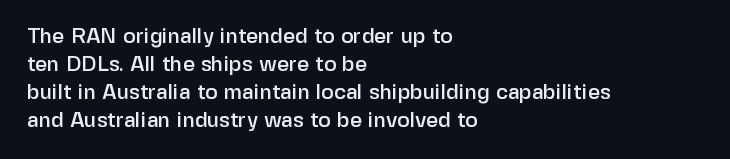
The image shows 21 px text type, upright; set left-aligned, normal line spacing (1.33x), normal letter spacing, not underlined.
